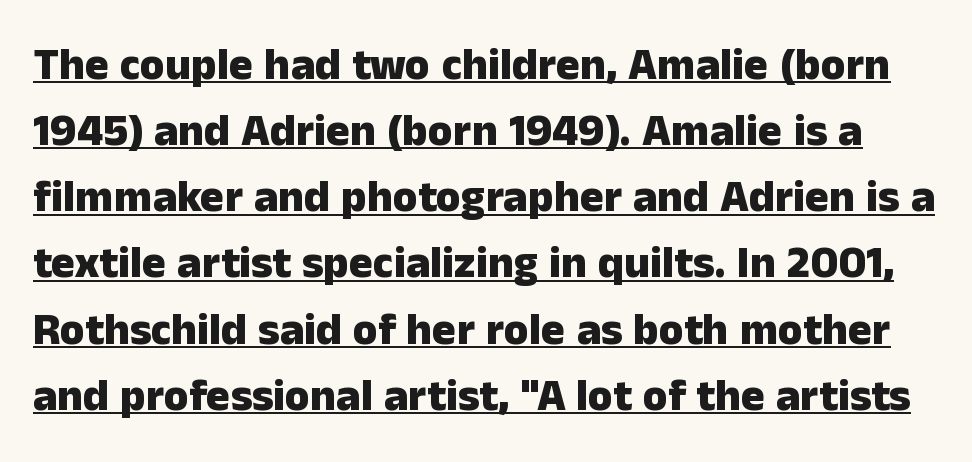
Q: Is the text bold? A: Yes.
Q: Is the text italic (slanted)? A: No, it is upright.
Q: Is the typeface a serif or a sans-serif typeface? A: Sans-serif.
Q: Is the text underlined? A: Yes.
Q: Is the spacing between letters normal or unusually wide? A: Normal.
Q: Is the spacing between lines tight, normal or loose? A: Normal.
Q: Width (condensed, normal, or wide)? A: Normal.
Q: Stroke contrast? A: Low.
Q: x-height? A: Medium.
Q: Monospaced? A: No.
